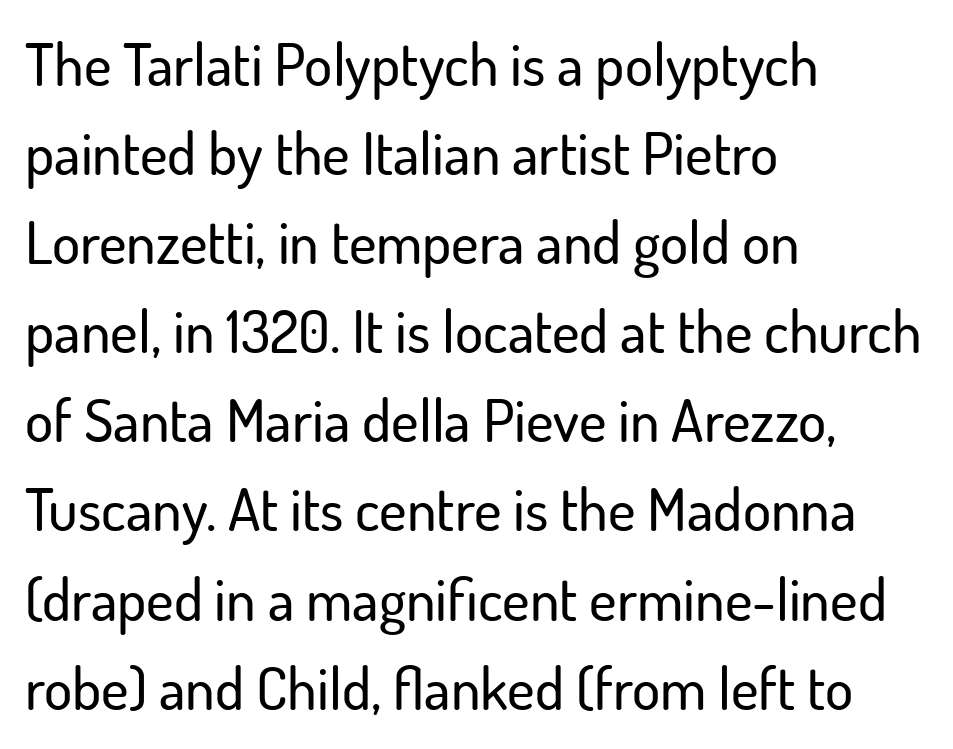
The image shows 59 px sans-serif type, upright; set left-aligned, normal line spacing (1.51x), normal letter spacing, not underlined; low stroke contrast and a small x-height.
